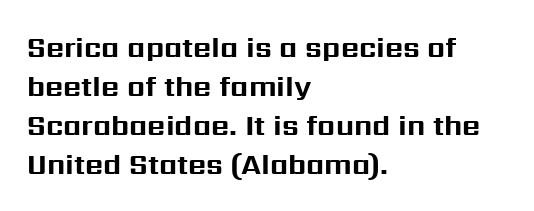
The image shows 28 px bold sans-serif type, upright; set left-aligned, normal line spacing (1.39x), normal letter spacing, not underlined; medium stroke contrast and a medium x-height.
